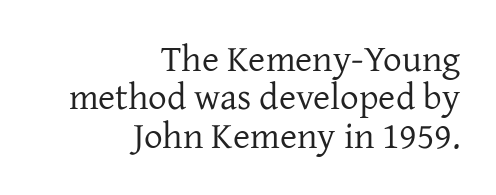
Q: Is the text bold? A: No.
Q: Is the text italic (slanted)? A: No, it is upright.
Q: Is the typeface a serif or a sans-serif typeface? A: Serif.
Q: Is the text underlined? A: No.
Q: How is the paragraph aligned? A: Right-aligned.
Q: Is the spacing between letters normal or unusually wide? A: Normal.
Q: Is the spacing between lines tight, normal or loose? A: Tight.
Q: Width (condensed, normal, or wide)? A: Normal.
Q: Stroke contrast? A: Low.
Q: x-height? A: Medium.
Q: Monospaced? A: No.
